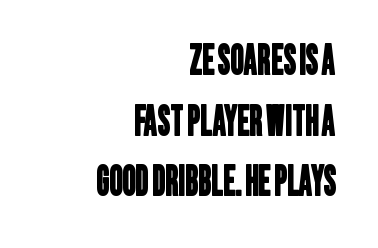
Q: Is the typeface a serif or a sans-serif typeface? A: Sans-serif.
Q: Is the text underlined? A: No.
Q: How is the paragraph aligned? A: Right-aligned.
Q: Is the spacing between letters normal or unusually wide? A: Normal.
Q: Is the spacing between lines tight, normal or loose? A: Normal.
Q: Width (condensed, normal, or wide)? A: Condensed.
Q: Stroke contrast? A: Low.
Q: x-height? A: Large.
Q: Monospaced? A: No.
